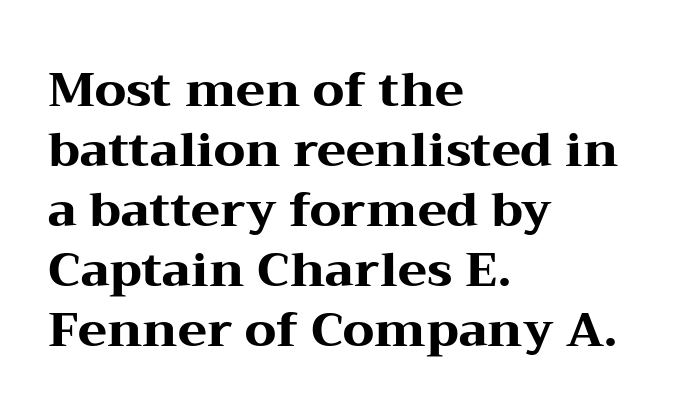
Q: Is the text bold? A: Yes.
Q: Is the text italic (slanted)? A: No, it is upright.
Q: Is the typeface a serif or a sans-serif typeface? A: Serif.
Q: Is the text underlined? A: No.
Q: How is the paragraph aligned? A: Left-aligned.
Q: Is the spacing between letters normal or unusually wide? A: Normal.
Q: Is the spacing between lines tight, normal or loose? A: Normal.
Q: Width (condensed, normal, or wide)? A: Wide.
Q: Stroke contrast? A: Medium.
Q: x-height? A: Medium.
Q: Monospaced? A: No.
